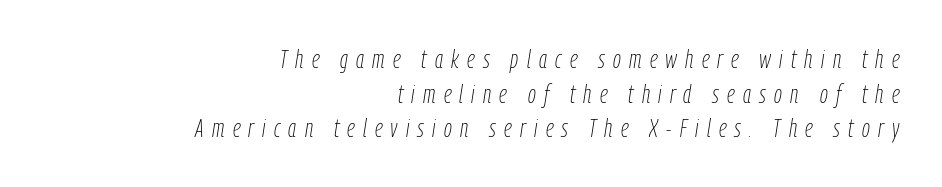
Q: Is the text bold? A: No.
Q: Is the text italic (slanted)? A: Yes, it leans right by about 9 degrees.
Q: Is the text underlined? A: No.
Q: How is the paragraph aligned? A: Right-aligned.
Q: Is the spacing between letters normal or unusually wide? A: Unusually wide.
Q: Is the spacing between lines tight, normal or loose? A: Normal.
